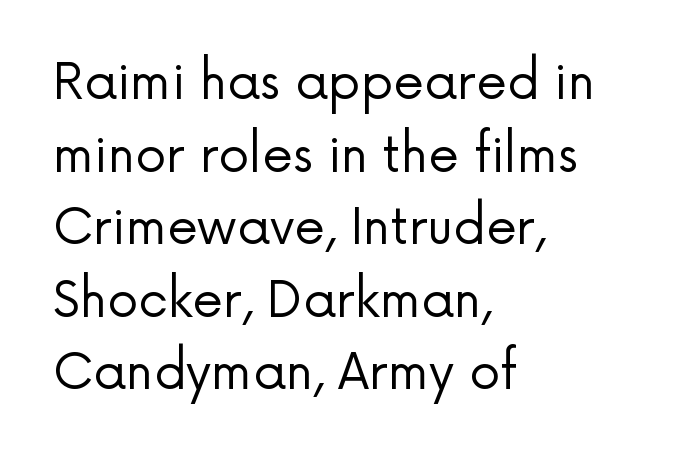
Letters have the restrained weight of plain body copy at most. No feet cap the strokes, marking this as sans-serif type. The glyphs are unaccompanied by any horizontal stroke below them. Spacing between characters is what you'd get straight out of the box. Is there much room between lines? A standard amount, neither cramped nor airy.
